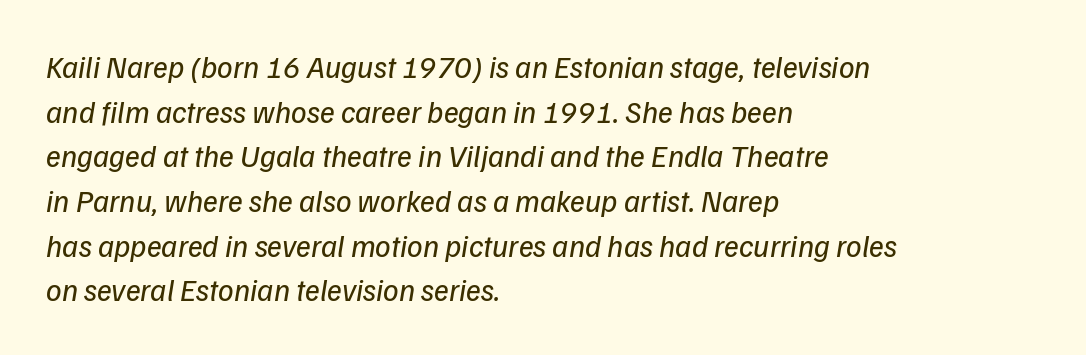
A typesetter would mark this as italic. Here the glyphs are tracked normally, forming tight word shapes. Horizontally, the lines are justified to the leading edge only. The vertical gap from one line to the next is medium. Note the varied advance widths — an 'i' is clearly narrower than an 'm'. Letters rest on an invisible, unmarked baseline.
